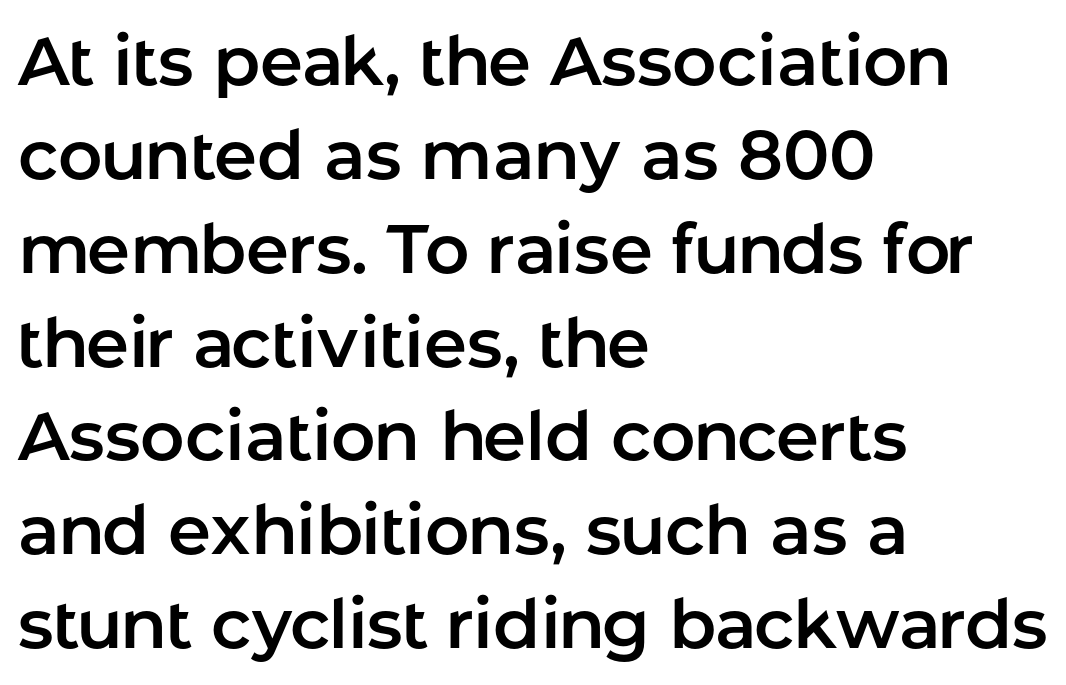
{"serif": "no", "italic": "no", "width": "normal", "stroke_contrast": "low", "x_height": "medium", "monospaced": "no", "underline": "no", "align": "left", "line_spacing": "normal", "line_spacing_ratio": 1.36, "letter_spacing": "normal", "letter_spacing_em": 0.0, "glyph_px": 69}
